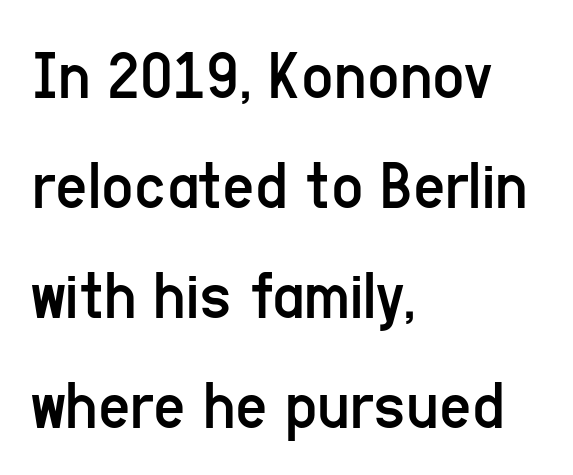
The image shows 70 px regular-weight, condensed sans-serif type, upright; set left-aligned, normal line spacing (1.57x), normal letter spacing, not underlined; low stroke contrast and a medium x-height.
